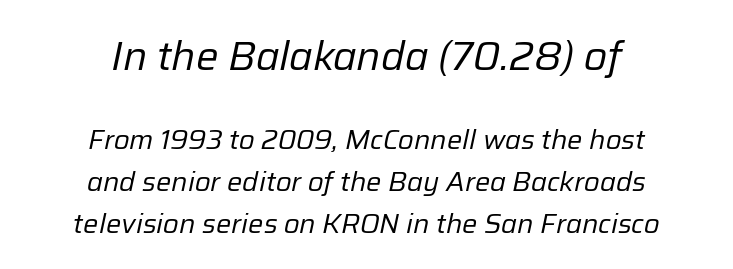
Horizontal bands of white between lines are of average thickness. Posture: slanted. The face used here appears at its bigger size in the upper chunk. You could call the tracking neutral — neither tight nor loose. These lines stack symmetrically, like a column narrowing and widening about its center.
